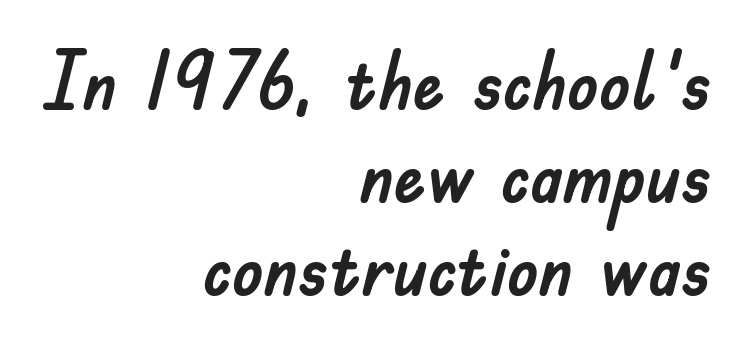
Q: Is the text italic (slanted)? A: Yes.
Q: Is the typeface a serif or a sans-serif typeface? A: Sans-serif.
Q: Is the text underlined? A: No.
Q: How is the paragraph aligned? A: Right-aligned.
Q: Is the spacing between letters normal or unusually wide? A: Normal.
Q: Width (condensed, normal, or wide)? A: Normal.
Q: Stroke contrast? A: Low.
Q: x-height? A: Small.
Q: Monospaced? A: No.
